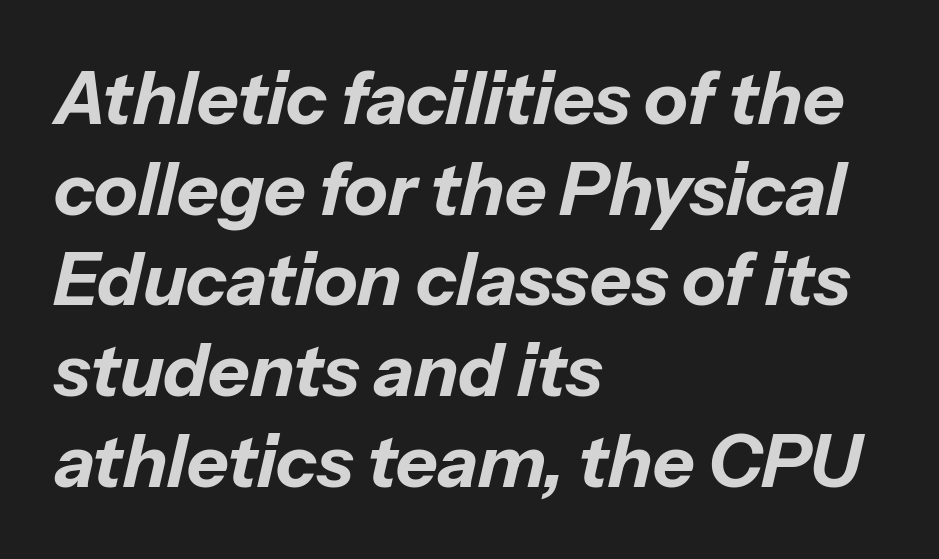
The image shows 72 px bold type, italic (leaning right); set left-aligned, normal line spacing (1.26x), normal letter spacing, not underlined; low stroke contrast and a medium x-height.
